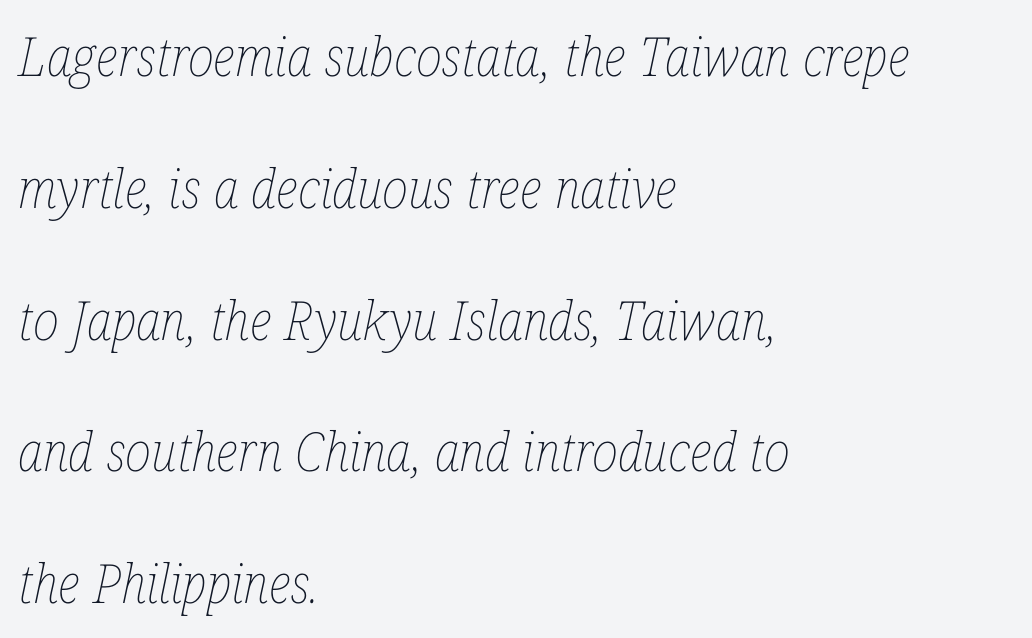
The passage shown is not underscored anywhere. Letters have the restrained weight of plain body copy at most. How would I describe the line gaps? Wide and relaxed. Horizontal alignment here is leftward, the default for most running prose. Slanted lettering throughout.
